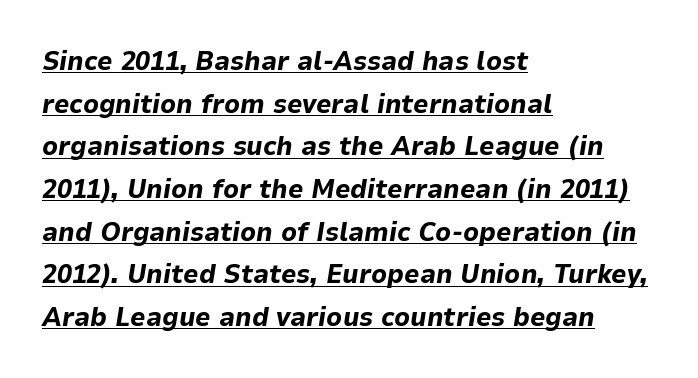
These lines are set flush left with a ragged right edge. A full-strength bold gives these letters their thick strokes. The passage shown has conventional tracking throughout. Compared with undecorated copy, this sample adds a rule below the words. Notice how descenders clear the ascenders below comfortably — that's standard leading. The specimen reads as italic at a glance.
